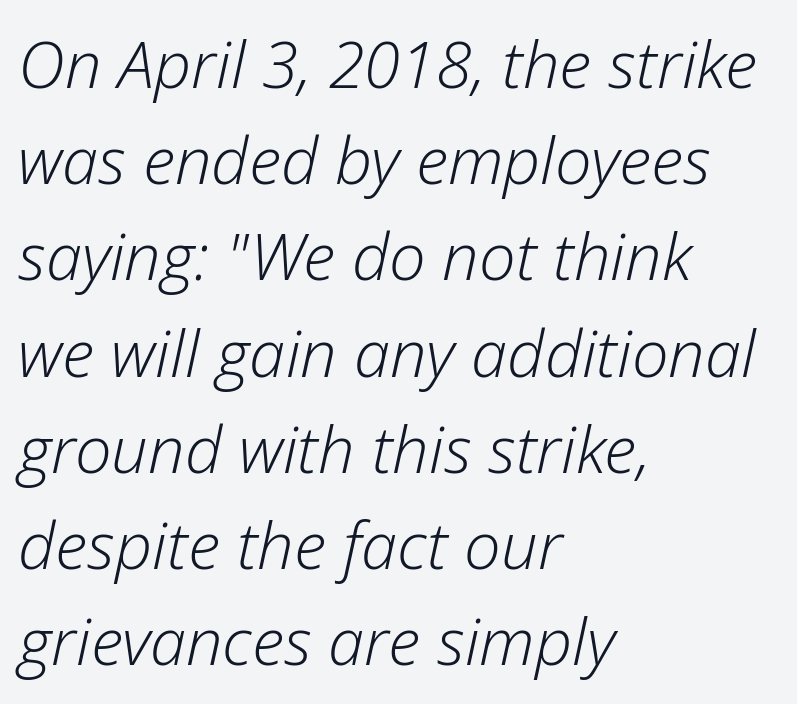
{"italic": "yes", "lean": "right", "slant_degrees": 12, "bold": "no", "weight": "light", "width": "normal", "stroke_contrast": "low", "x_height": "medium", "monospaced": "no", "underline": "no", "align": "left", "line_spacing": "normal", "line_spacing_ratio": 1.48, "letter_spacing": "normal", "letter_spacing_em": 0.0, "glyph_px": 65}
